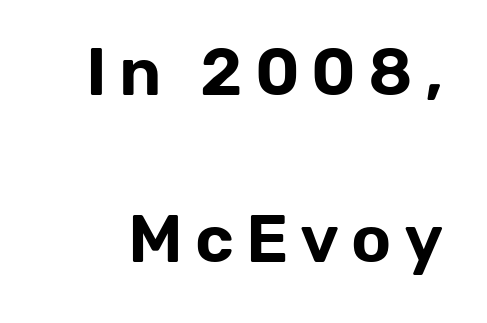
Q: Is the text italic (slanted)? A: No, it is upright.
Q: Is the typeface a serif or a sans-serif typeface? A: Sans-serif.
Q: Is the text underlined? A: No.
Q: Is the spacing between lines tight, normal or loose? A: Loose.
Q: Width (condensed, normal, or wide)? A: Normal.
Q: Stroke contrast? A: Low.
Q: x-height? A: Medium.
Q: Monospaced? A: No.
